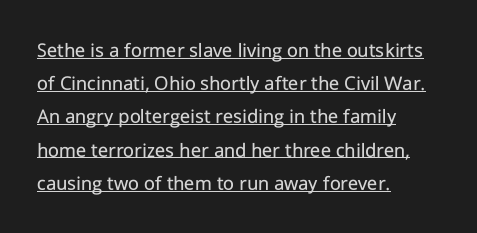
{"italic": "no", "bold": "no", "underline": "yes", "align": "left", "line_spacing": "normal", "line_spacing_ratio": 1.58, "letter_spacing": "normal", "letter_spacing_em": 0.0, "glyph_px": 21}
